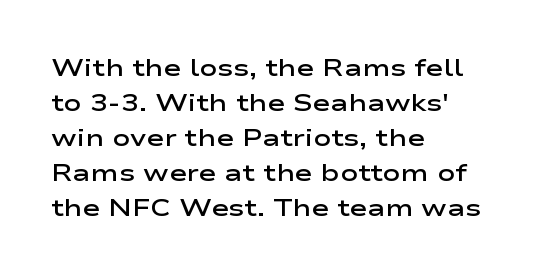
The image shows 24 px text type, upright; set left-aligned, normal line spacing (1.46x), normal letter spacing, not underlined.
